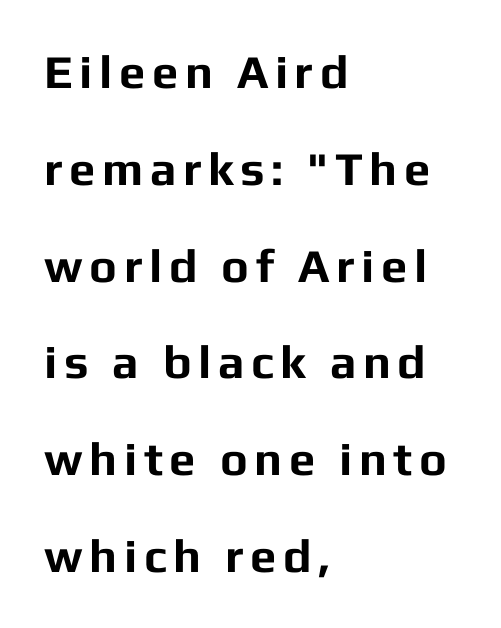
{"serif": "no", "italic": "no", "bold": "yes", "weight": "bold", "width": "normal", "stroke_contrast": "low", "x_height": "medium", "monospaced": "no", "underline": "no", "align": "left", "line_spacing": "loose", "line_spacing_ratio": 2.06, "glyph_px": 47}
